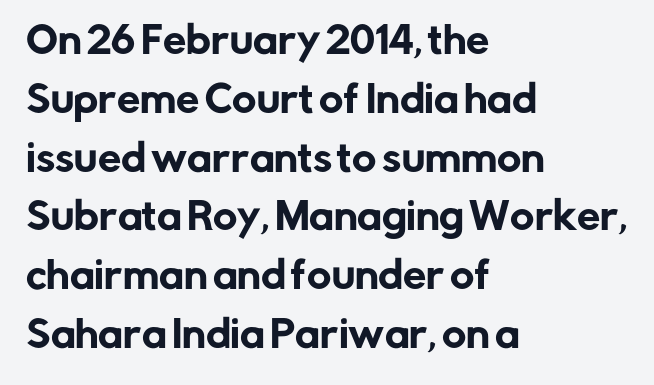
The image shows 37 px sans-serif type, upright; set left-aligned, normal line spacing (1.59x), normal letter spacing, not underlined; low stroke contrast and a medium x-height.
